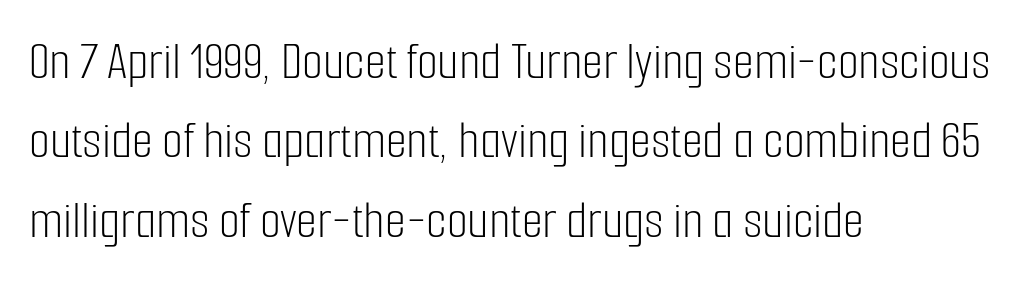
Q: Is the text bold? A: No.
Q: Is the text italic (slanted)? A: No, it is upright.
Q: Is the typeface a serif or a sans-serif typeface? A: Sans-serif.
Q: Is the text underlined? A: No.
Q: How is the paragraph aligned? A: Left-aligned.
Q: Is the spacing between letters normal or unusually wide? A: Normal.
Q: Is the spacing between lines tight, normal or loose? A: Normal.
Q: Width (condensed, normal, or wide)? A: Condensed.
Q: Stroke contrast? A: Low.
Q: x-height? A: Medium.
Q: Monospaced? A: No.
